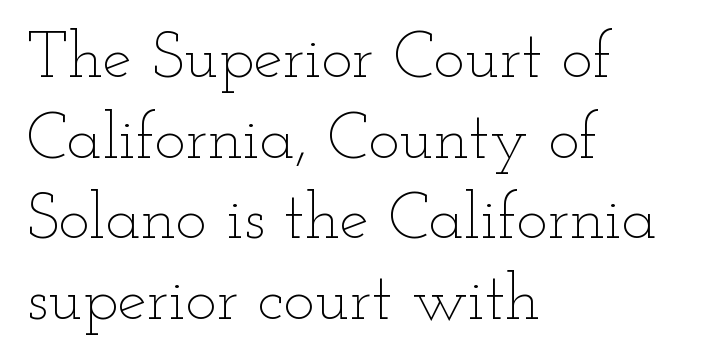
The image shows 66 px thin, wide type, upright; set left-aligned, line spacing 1.22x, normal letter spacing, not underlined; low stroke contrast and a small x-height.
